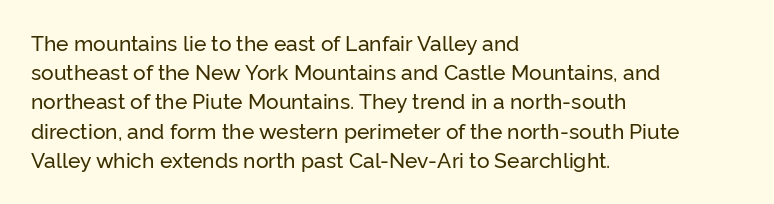
{"italic": "no", "underline": "no", "align": "left", "line_spacing": "normal", "line_spacing_ratio": 1.39, "letter_spacing": "normal", "letter_spacing_em": 0.0, "glyph_px": 21}
